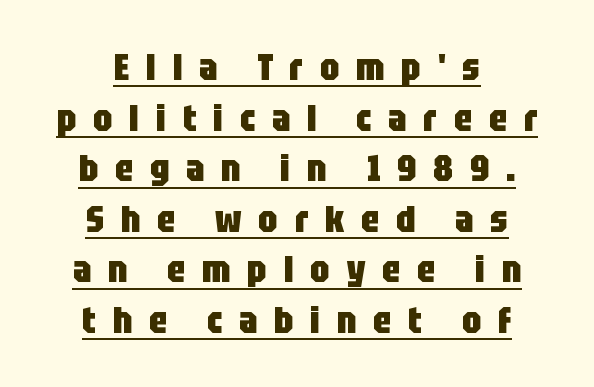
Spacing verdict: proportional, widths tailored to each character. The sample has been set heavy, in full bold. The text was rendered using a sans face with plain stroke endings. Underlining? Definitely there. Alignment: centered.
